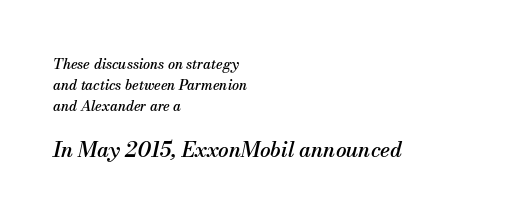
Any mark beneath the type? The region is blank. Visually, the bottom section dominates because its glyphs are scaled up. Quick note: italic. Students, note that the glyphs here touch the page at normal intervals.
